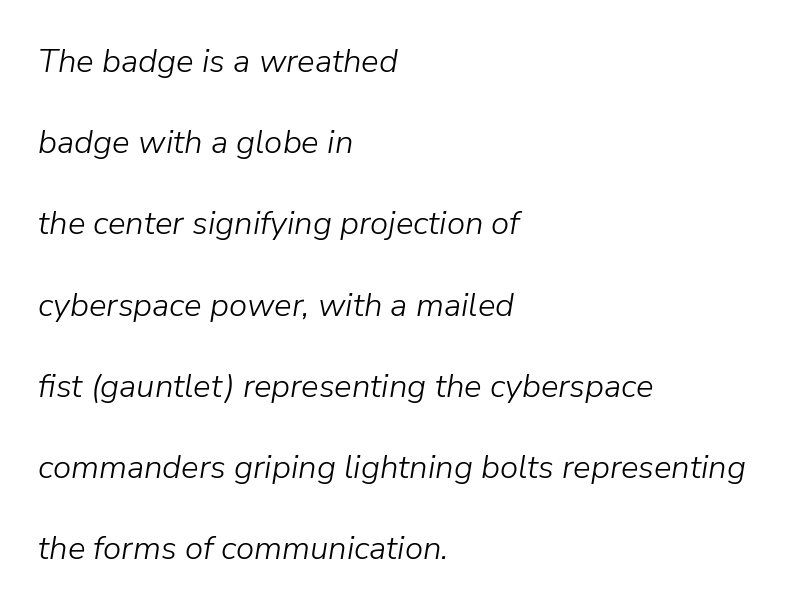
No extra tracking has been applied to these lines. If you drew a line through each stem, it would be angled. The face used here is proportionally spaced, like ordinary book or web type. Beneath every word, the page is bare.
